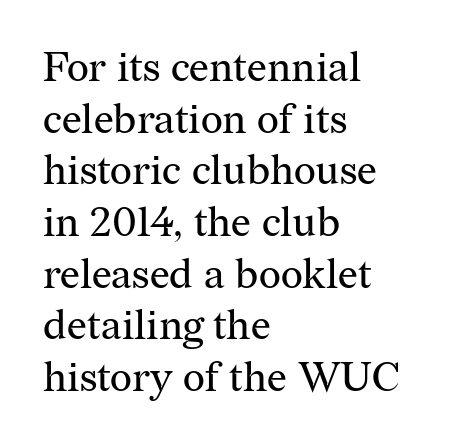
Q: Is the text bold? A: No.
Q: Is the text italic (slanted)? A: No, it is upright.
Q: Is the typeface a serif or a sans-serif typeface? A: Serif.
Q: Is the text underlined? A: No.
Q: How is the paragraph aligned? A: Left-aligned.
Q: Is the spacing between letters normal or unusually wide? A: Normal.
Q: Width (condensed, normal, or wide)? A: Normal.
Q: Stroke contrast? A: Medium.
Q: x-height? A: Medium.
Q: Monospaced? A: No.
